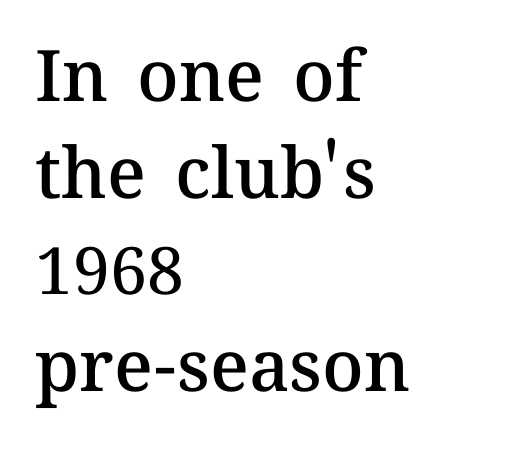
{"italic": "no", "bold": "semi", "weight": "semibold", "width": "normal", "stroke_contrast": "medium", "x_height": "medium", "monospaced": "no", "underline": "no", "align": "left", "line_spacing": "normal", "line_spacing_ratio": 1.36, "letter_spacing": "normal", "letter_spacing_em": 0.0, "glyph_px": 71}
